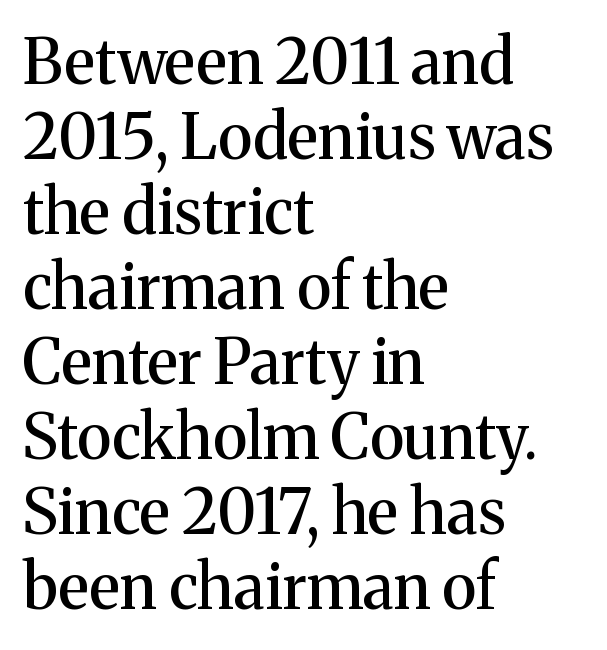
Looks like regular typesetting: each glyph gets only the width it needs. These lines are composed in type with serifs. The text block is weighted toward the left margin, trailing off unevenly rightward. Tall strokes in this sample are plumb rather than angled.
